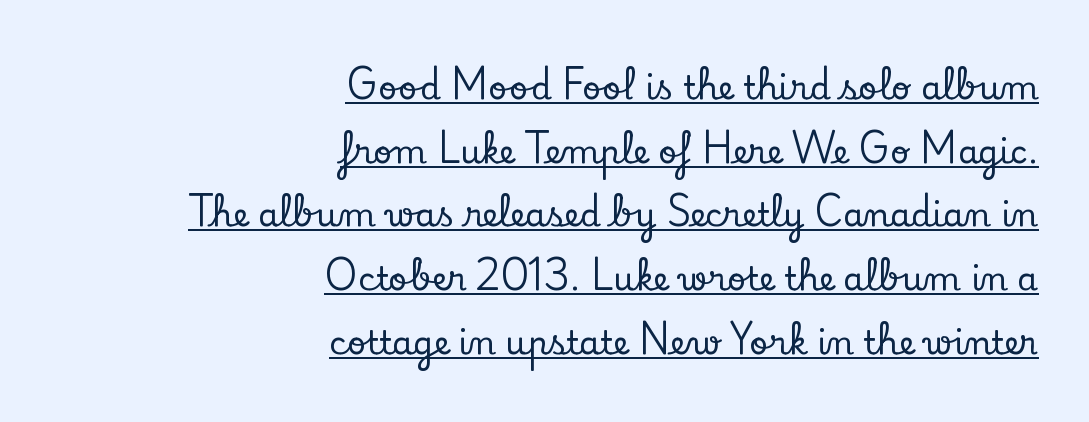
The image shows 33 px text type, upright; set right-aligned, loose line spacing (1.93x), normal letter spacing, underlined; low stroke contrast and a small x-height.
